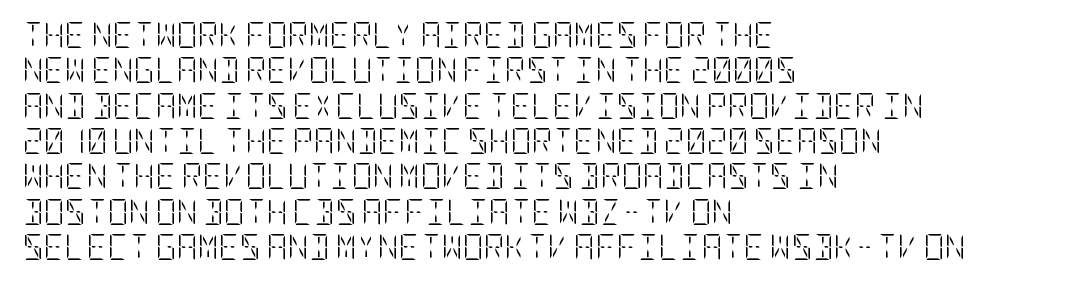
The image shows 26 px text type, upright; set left-aligned, normal line spacing (1.36x), normal letter spacing, not underlined.
